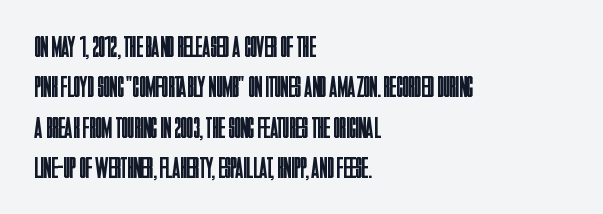
{"serif": "no", "italic": "no", "bold": "no", "weight": "regular", "width": "condensed", "stroke_contrast": "low", "x_height": "large", "monospaced": "no", "underline": "no", "align": "left", "line_spacing": "normal", "line_spacing_ratio": 1.35, "letter_spacing": "normal", "letter_spacing_em": 0.0, "glyph_px": 30}
